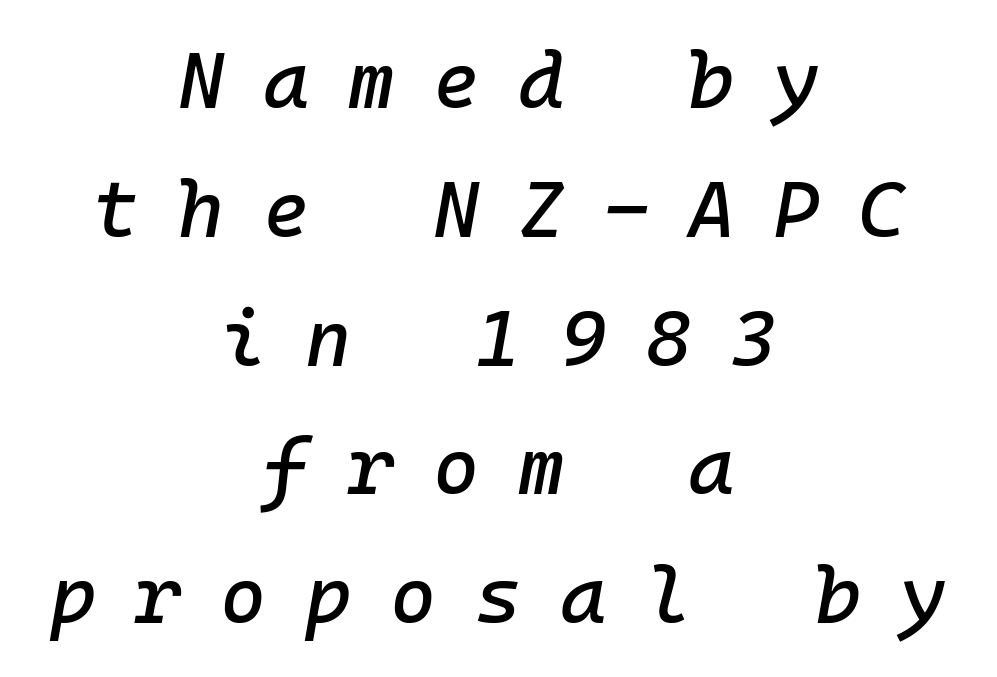
Q: Is the text italic (slanted)? A: Yes, it leans right by about 10 degrees.
Q: Is the text underlined? A: No.
Q: How is the paragraph aligned? A: Centered.
Q: Is the spacing between letters normal or unusually wide? A: Unusually wide.
Q: Is the spacing between lines tight, normal or loose? A: Normal.
Q: Width (condensed, normal, or wide)? A: Normal.
Q: Stroke contrast? A: Low.
Q: x-height? A: Medium.
Q: Monospaced? A: Yes.
